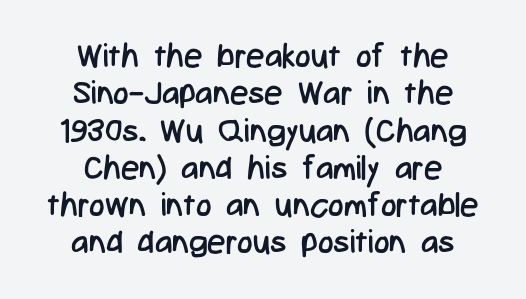
The image shows 33 px regular-weight, condensed sans-serif type, upright; set centered, tight line spacing (1.13x), normal letter spacing, not underlined; low stroke contrast and a medium x-height.
